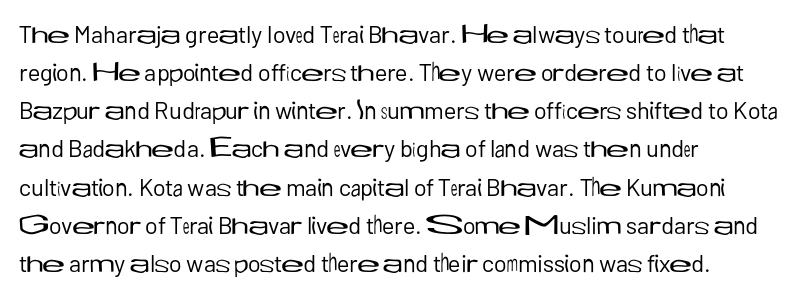
{"italic": "no", "bold": "no", "underline": "no", "align": "left", "line_spacing": "normal", "line_spacing_ratio": 1.59, "letter_spacing": "normal", "letter_spacing_em": 0.0, "glyph_px": 24}
